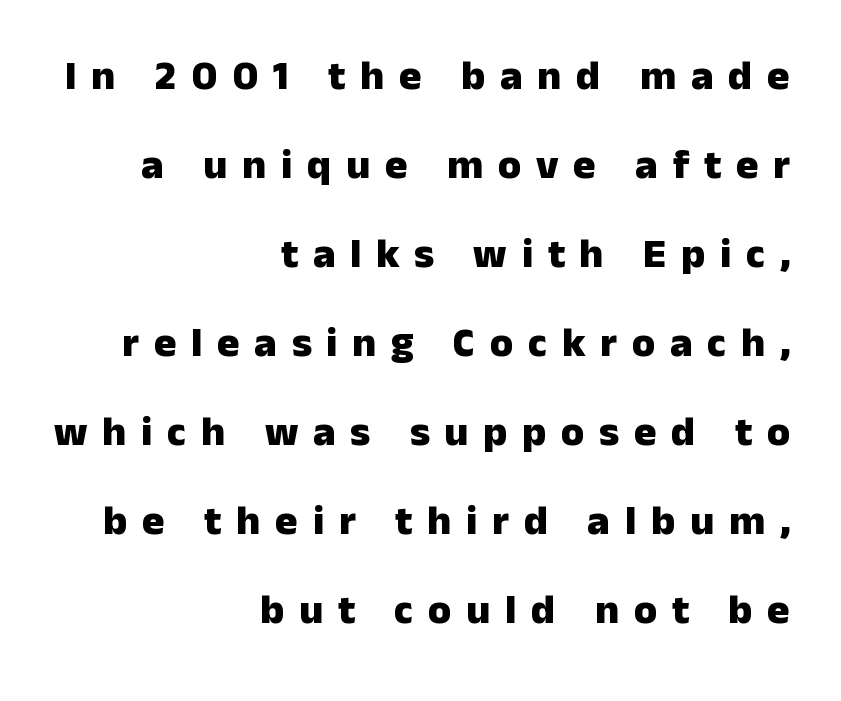
The image shows 42 px heavy sans-serif type, upright; set right-aligned, loose line spacing (2.12x), unusually wide letter spacing (+0.35 em), not underlined; low stroke contrast and a medium x-height.
